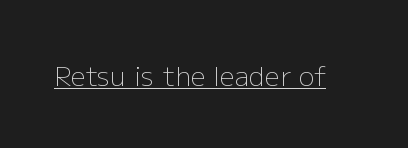
The image shows 27 px text type, upright; set normal letter spacing, underlined.
